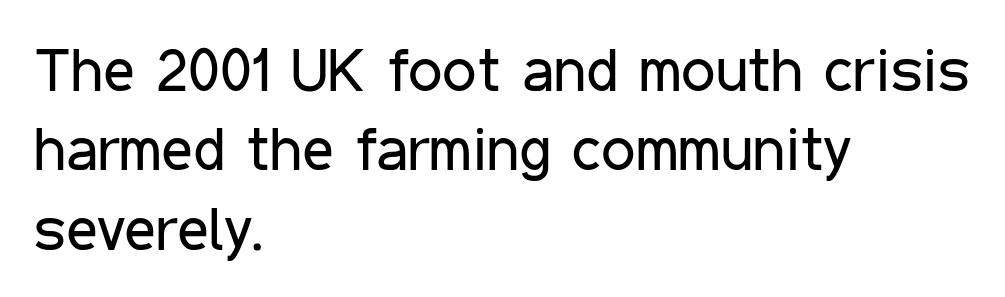
The compositor pushed each line to the left boundary. Descender tails drop into unmarked territory. The letters advance in unequal steps, a hallmark of proportional type. Line spacing here is normal. In terms of letterspacing, this is plain default setting.
